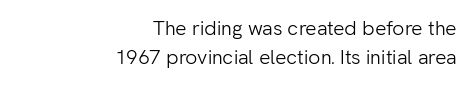
{"italic": "no", "bold": "no", "underline": "no", "align": "right", "line_spacing": "normal", "line_spacing_ratio": 1.46, "letter_spacing": "normal", "letter_spacing_em": 0.0, "glyph_px": 20}
